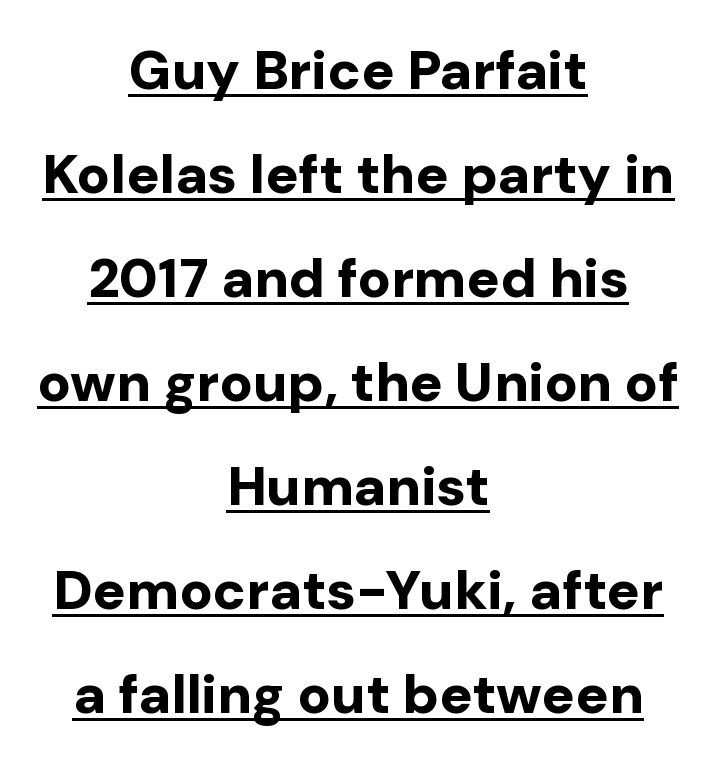
{"serif": "no", "italic": "no", "bold": "yes", "weight": "bold", "width": "normal", "stroke_contrast": "low", "x_height": "medium", "monospaced": "no", "underline": "yes", "align": "center", "line_spacing_ratio": 1.89, "letter_spacing": "normal", "letter_spacing_em": 0.0, "glyph_px": 55}
